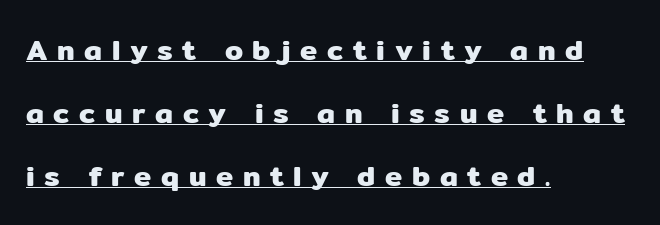
Q: Is the text italic (slanted)? A: No, it is upright.
Q: Is the typeface a serif or a sans-serif typeface? A: Sans-serif.
Q: Is the text underlined? A: Yes.
Q: How is the paragraph aligned? A: Left-aligned.
Q: Is the spacing between letters normal or unusually wide? A: Unusually wide.
Q: Is the spacing between lines tight, normal or loose? A: Loose.
Q: Width (condensed, normal, or wide)? A: Normal.
Q: Stroke contrast? A: Low.
Q: x-height? A: Medium.
Q: Monospaced? A: No.
